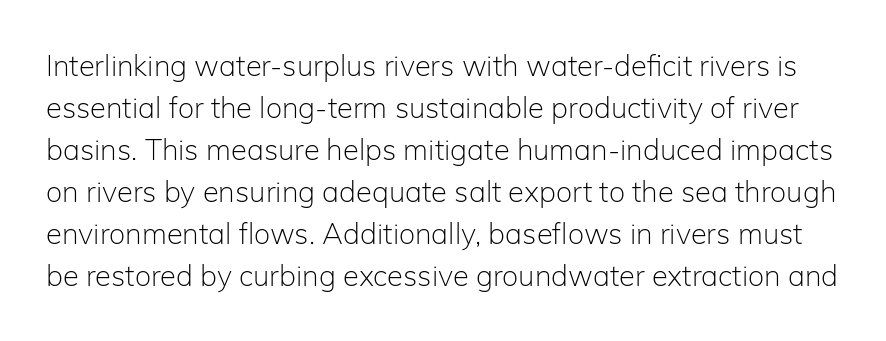
Q: Is the text bold? A: No.
Q: Is the text italic (slanted)? A: No, it is upright.
Q: Is the typeface a serif or a sans-serif typeface? A: Sans-serif.
Q: Is the text underlined? A: No.
Q: Is the spacing between letters normal or unusually wide? A: Normal.
Q: Is the spacing between lines tight, normal or loose? A: Normal.
Q: Width (condensed, normal, or wide)? A: Normal.
Q: Stroke contrast? A: Low.
Q: x-height? A: Medium.
Q: Monospaced? A: No.
